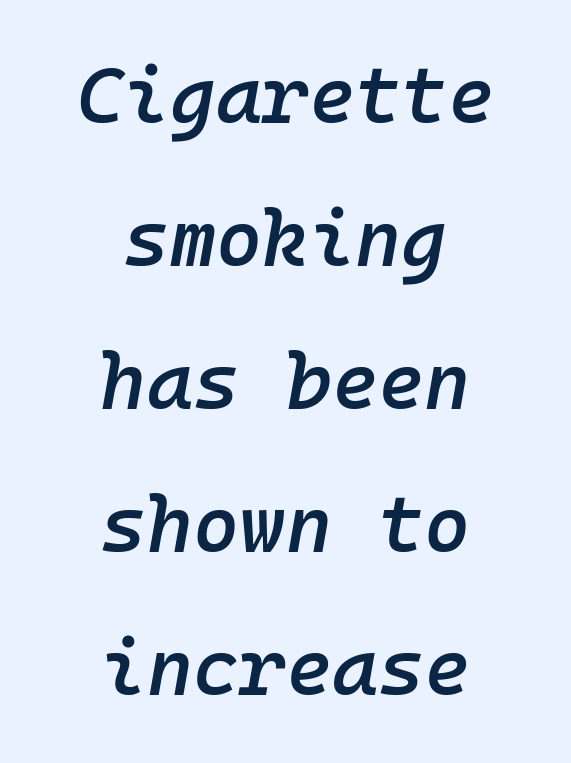
Q: Is the text bold? A: Semi-bold.
Q: Is the text italic (slanted)? A: Yes, it leans right by about 10 degrees.
Q: Is the text underlined? A: No.
Q: How is the paragraph aligned? A: Centered.
Q: Is the spacing between letters normal or unusually wide? A: Normal.
Q: Width (condensed, normal, or wide)? A: Normal.
Q: Stroke contrast? A: Low.
Q: x-height? A: Medium.
Q: Monospaced? A: Yes.
